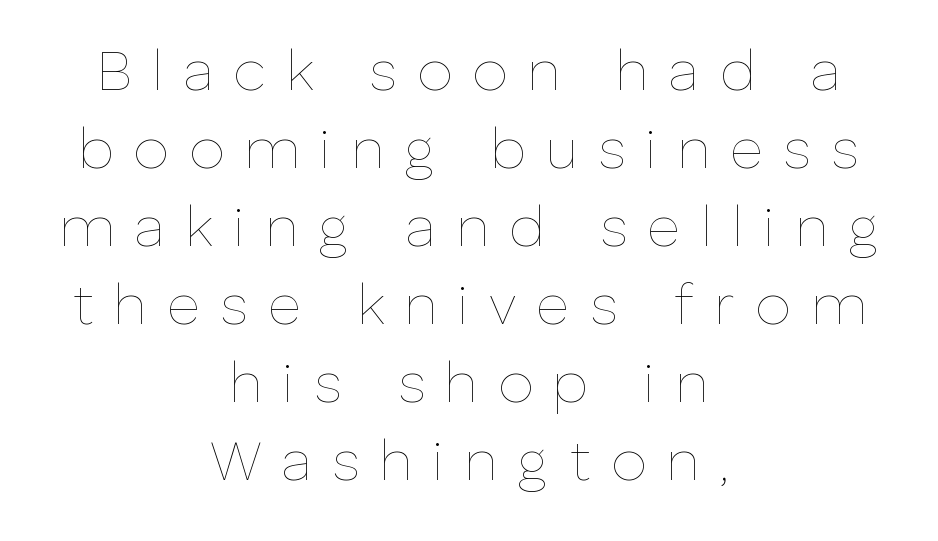
The text block is weighted toward neither margin, spreading evenly from the middle. Ordinary non-slanted type is in use. Varying glyph widths throughout — classic text-font behaviour. The foot of each line stays bare and open. Compared with a typical body face, this is equally light or lighter still. What's the leading like? Ordinary, nothing unusual.
